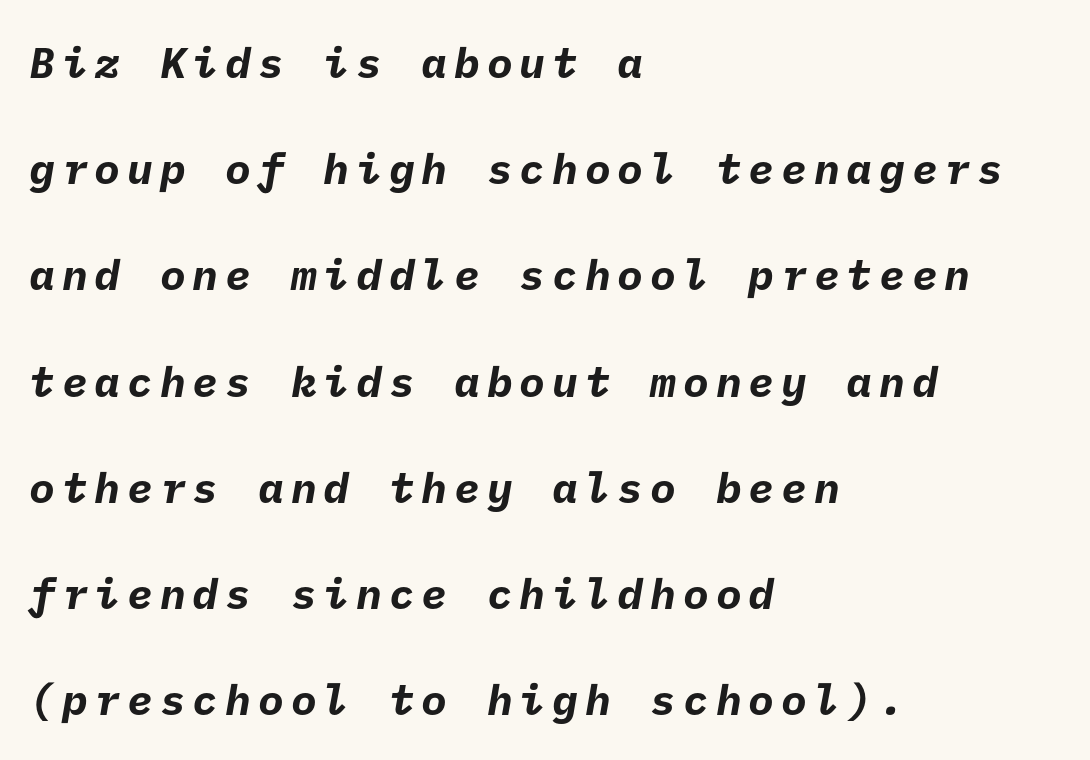
The image shows 43 px bold sans-serif type; set left-aligned, loose line spacing (2.47x), not underlined; low stroke contrast and a medium x-height.
